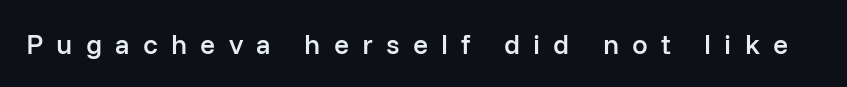
Q: Is the text bold? A: Semi-bold.
Q: Is the text italic (slanted)? A: No, it is upright.
Q: Is the typeface a serif or a sans-serif typeface? A: Sans-serif.
Q: Is the text underlined? A: No.
Q: Is the spacing between letters normal or unusually wide? A: Unusually wide.
Q: Width (condensed, normal, or wide)? A: Normal.
Q: Stroke contrast? A: Low.
Q: x-height? A: Medium.
Q: Monospaced? A: No.
